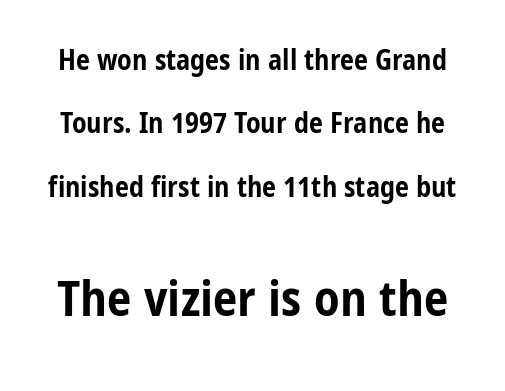
The image shows 49 px bold, condensed sans-serif type, upright; set loose line spacing (2.26x), normal letter spacing, not underlined; the second (bottom) block is 1.75x larger; low stroke contrast and a medium x-height.
